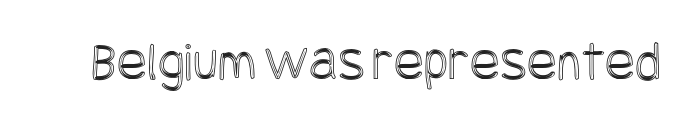
Q: Is the text italic (slanted)? A: No, it is upright.
Q: Is the text underlined? A: No.
Q: Is the spacing between letters normal or unusually wide? A: Normal.
Q: Width (condensed, normal, or wide)? A: Condensed.
Q: x-height? A: Large.
